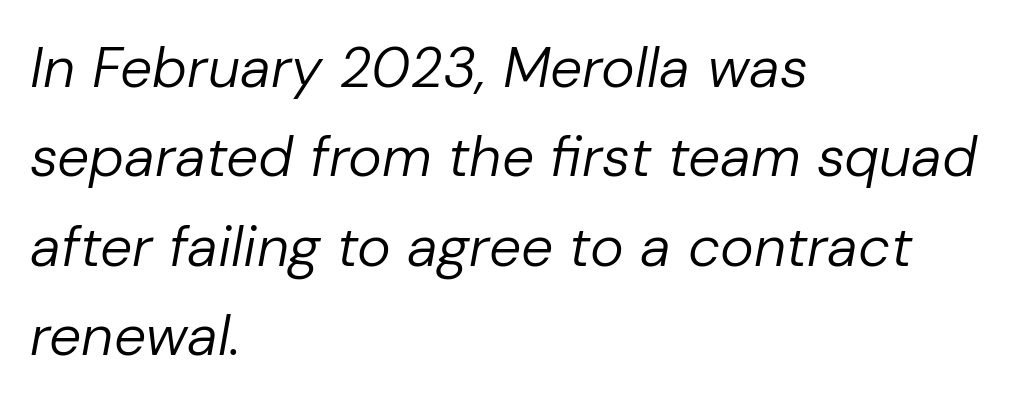
{"italic": "yes", "lean": "right", "slant_degrees": 10, "bold": "no", "weight": "regular", "width": "normal", "stroke_contrast": "low", "x_height": "medium", "monospaced": "no", "underline": "no", "align": "left", "line_spacing": "normal", "line_spacing_ratio": 1.57, "letter_spacing": "normal", "letter_spacing_em": 0.0, "glyph_px": 57}
